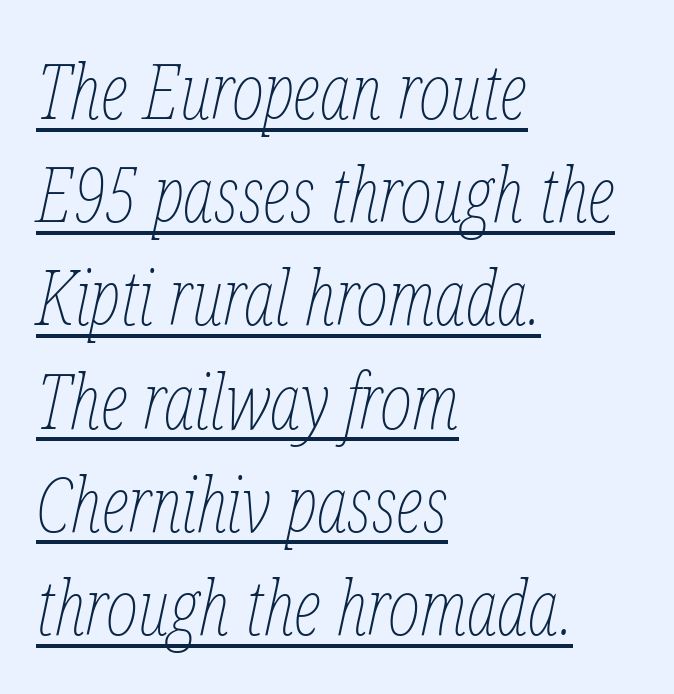
Proportional: the letters do not fall into vertical columns. Emphasis-style slanted type is in use. A typesetter would call this leading conventional body-copy spacing. Compared with undecorated copy, this sample adds a rule below the words.
